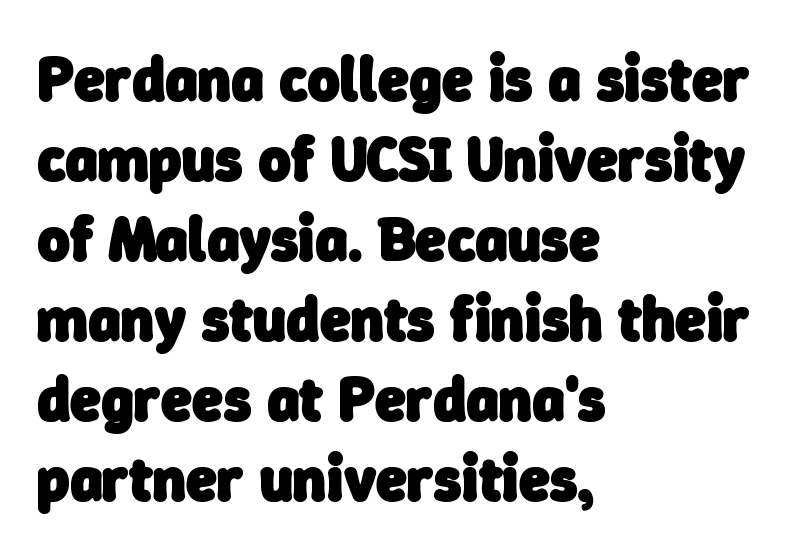
The image shows 62 px heavy sans-serif type; set left-aligned, normal line spacing (1.29x), normal letter spacing, not underlined; low stroke contrast and a medium x-height.
